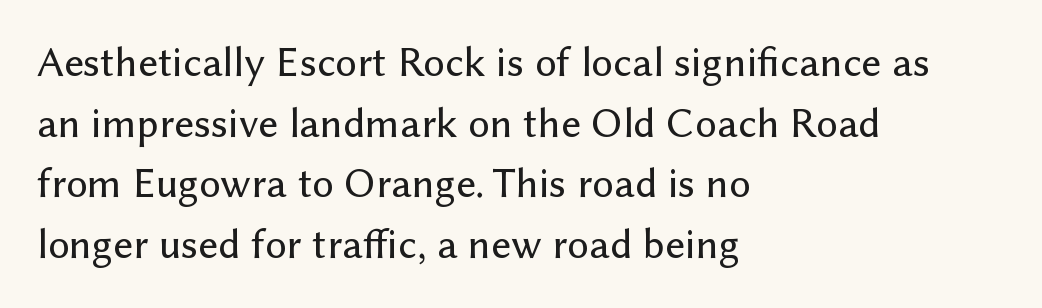
{"serif": "no", "italic": "no", "width": "normal", "stroke_contrast": "low", "x_height": "medium", "monospaced": "no", "underline": "no", "align": "left", "line_spacing": "normal", "line_spacing_ratio": 1.41, "letter_spacing": "normal", "letter_spacing_em": 0.0, "glyph_px": 43}
